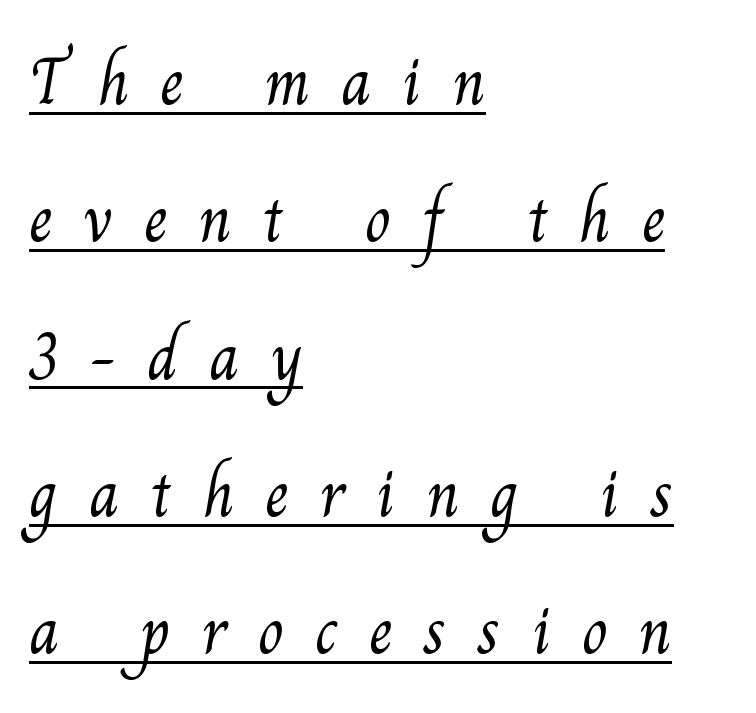
A typographer would call this underscored text. Weight: regular or lighter. Leading is clearly above the norm, producing a sparse column. This sample has the flowing, uneven cadence of proportional lettering.
